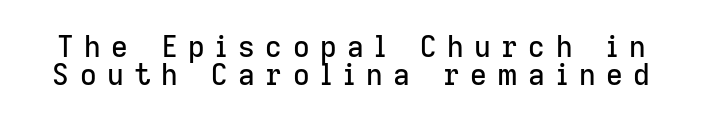
{"serif": "no", "italic": "no", "width": "normal", "stroke_contrast": "low", "x_height": "medium", "monospaced": "no", "underline": "no", "line_spacing": "tight", "line_spacing_ratio": 0.97, "letter_spacing": "wide", "letter_spacing_em": 0.36, "glyph_px": 29}
